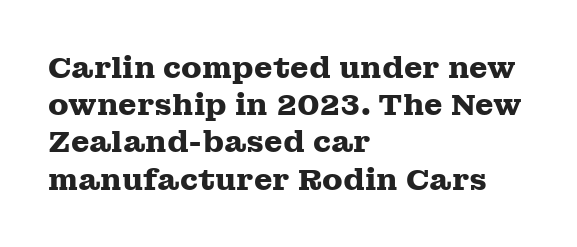
Set as a true bold cut, around the 700 mark. Default kerning and tracking; the words read as compact shapes. Lines of text with bare space underneath. The lines in this sample share a left origin and differ only in where they stop. A typesetter would label this face a serif. Unlike italic type, these characters show no tilt at all.
